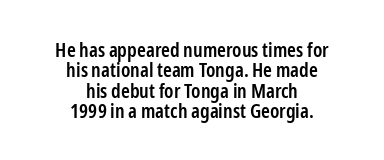
{"italic": "no", "bold": "semi", "underline": "no", "align": "center", "line_spacing": "tight", "line_spacing_ratio": 1.02, "letter_spacing": "normal", "letter_spacing_em": 0.0, "glyph_px": 20}
